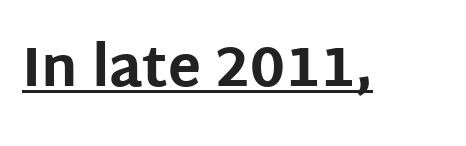
Quick note: underline on. Varying glyph widths throughout — classic text-font behaviour. Each letter's strokes conclude bluntly, with no projecting serifs. Observe the ordinary spacing: letters are neighbours, not strangers.
